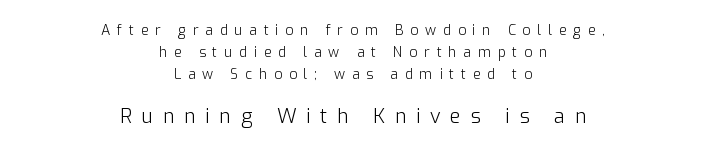
The image shows 20 px text type, upright; set centered, normal line spacing (1.56x), unusually wide letter spacing (+0.48 em), not underlined; the second (bottom) block is 1.43x larger.
